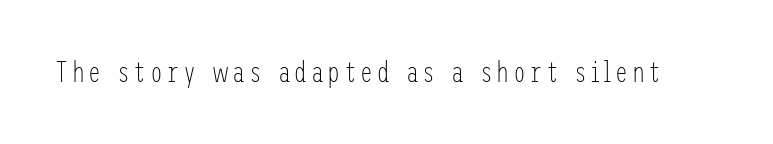
Q: Is the text bold? A: No.
Q: Is the text italic (slanted)? A: No, it is upright.
Q: Is the typeface a serif or a sans-serif typeface? A: Sans-serif.
Q: Is the text underlined? A: No.
Q: Width (condensed, normal, or wide)? A: Condensed.
Q: Stroke contrast? A: Low.
Q: x-height? A: Medium.
